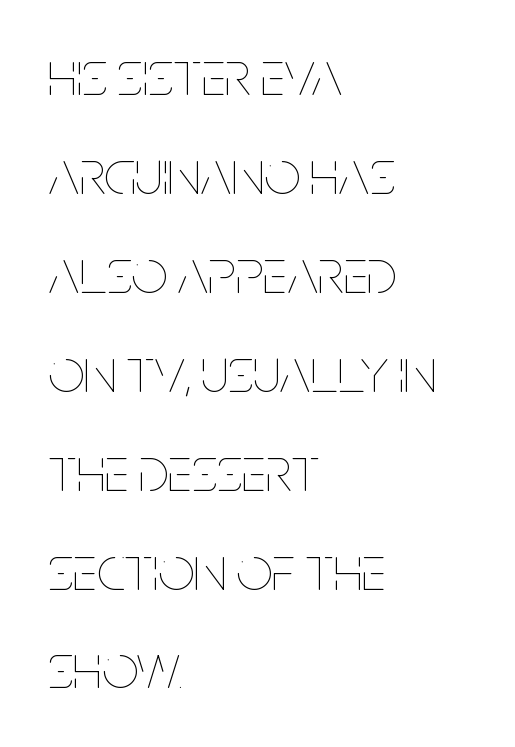
The image shows 63 px thin, condensed type, upright; set left-aligned, normal line spacing (1.57x), normal letter spacing, not underlined; low stroke contrast and a large x-height.
